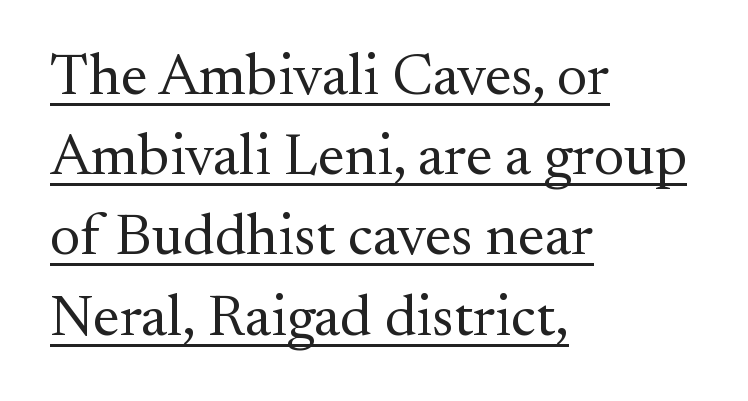
This is roman type, the default non-slanted kind. Alignment: flush left. Students, observe: this is what conventionally led text looks like. The typesetting does not lean heavy: it is not bold.
